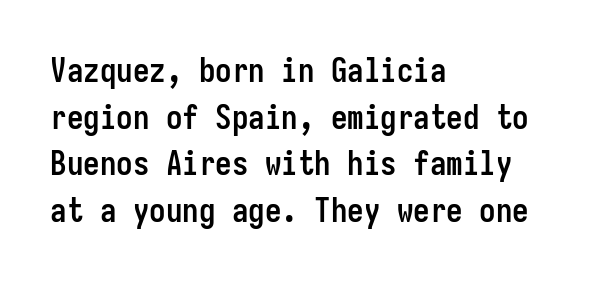
{"serif": "no", "italic": "no", "bold": "yes", "weight": "semibold", "width": "condensed", "stroke_contrast": "low", "x_height": "medium", "monospaced": "yes", "underline": "no", "align": "left", "line_spacing": "normal", "line_spacing_ratio": 1.41, "letter_spacing": "normal", "letter_spacing_em": 0.0, "glyph_px": 33}
